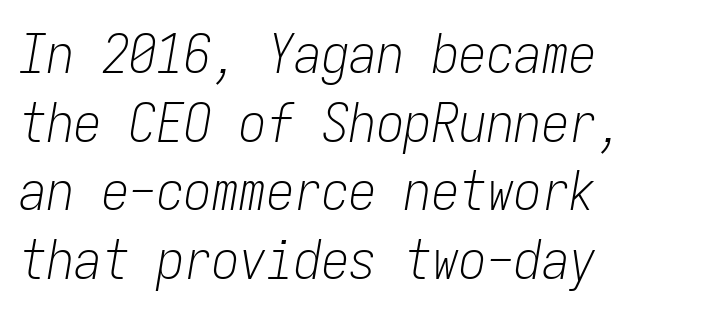
{"italic": "yes", "lean": "right", "slant_degrees": 9, "bold": "no", "weight": "light", "width": "condensed", "stroke_contrast": "low", "x_height": "medium", "monospaced": "yes", "underline": "no", "align": "left", "line_spacing": "normal", "line_spacing_ratio": 1.25, "letter_spacing": "normal", "letter_spacing_em": 0.0, "glyph_px": 55}
